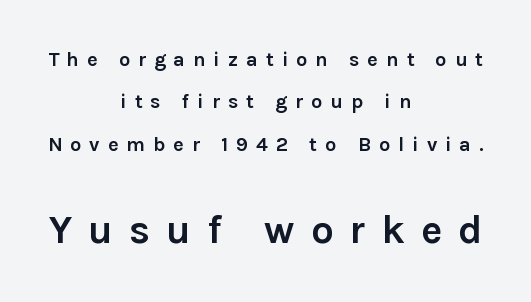
In terms of letterform style, serifs are entirely absent. Size hierarchy here favors the trailing block over the leading one. Here the glyphs are tracked loosely, breaking word shapes into spaced letters. Weight: bold. A clean baseline with only descenders dipping below it. The compositor balanced each line on the midline.
